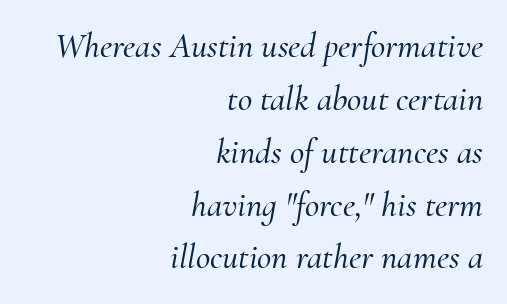
{"serif": "yes", "italic": "yes", "lean": "right", "slant_degrees": 10, "width": "normal", "stroke_contrast": "medium", "x_height": "small", "monospaced": "no", "underline": "no", "align": "right", "line_spacing": "normal", "line_spacing_ratio": 1.51, "letter_spacing": "normal", "letter_spacing_em": 0.0, "glyph_px": 35}
